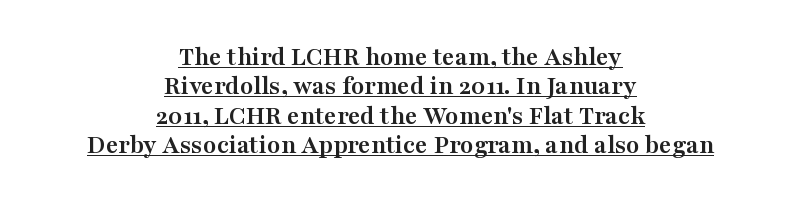
Caption: bold face, heavy strokes. Where is the straight margin? There isn't one; the lines are centered. In designer terms, the underline attribute is active on this setting. These lines huddle together more closely than default settings would place them. This sample uses plain, unmodified letter spacing. When letters stand straight like this, we call the style roman or upright.
